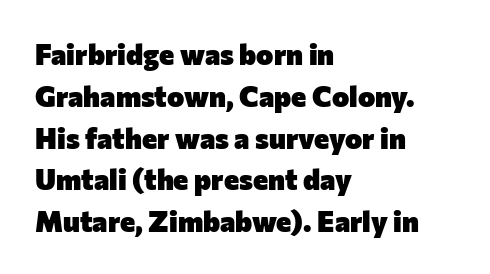
Q: Is the text bold? A: Yes.
Q: Is the text italic (slanted)? A: No, it is upright.
Q: Is the typeface a serif or a sans-serif typeface? A: Sans-serif.
Q: Is the text underlined? A: No.
Q: How is the paragraph aligned? A: Left-aligned.
Q: Is the spacing between letters normal or unusually wide? A: Normal.
Q: Is the spacing between lines tight, normal or loose? A: Normal.
Q: Width (condensed, normal, or wide)? A: Normal.
Q: Stroke contrast? A: Low.
Q: x-height? A: Medium.
Q: Monospaced? A: No.
